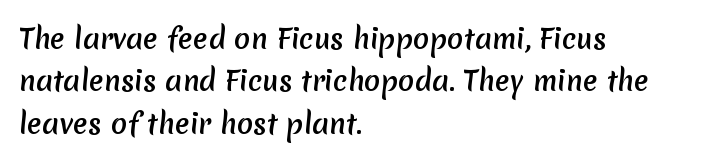
{"underline": "no", "align": "left", "line_spacing": "normal", "line_spacing_ratio": 1.57, "letter_spacing": "normal", "letter_spacing_em": 0.0, "glyph_px": 27}
